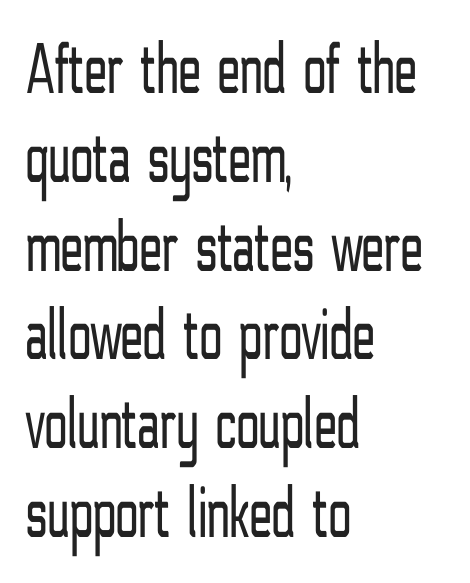
The image shows 74 px light, condensed sans-serif type, upright; set left-aligned, line spacing 1.2x, normal letter spacing, not underlined; low stroke contrast and a medium x-height.
